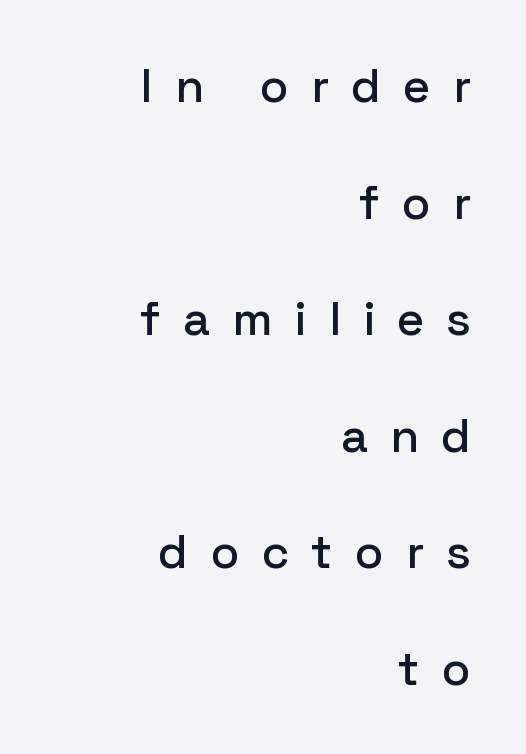
{"serif": "no", "italic": "no", "width": "normal", "stroke_contrast": "low", "x_height": "medium", "monospaced": "no", "underline": "no", "align": "right", "line_spacing": "loose", "line_spacing_ratio": 2.48, "letter_spacing": "wide", "letter_spacing_em": 0.47, "glyph_px": 47}
